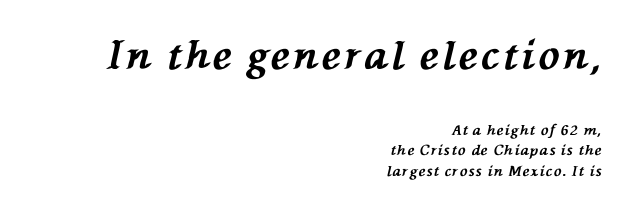
Q: Is the text bold? A: Yes.
Q: Is the text italic (slanted)? A: Yes, it leans left by about 76 degrees.
Q: Is the text underlined? A: No.
Q: How is the paragraph aligned? A: Right-aligned.
Q: Is the spacing between lines tight, normal or loose? A: Normal.
Q: Which block of text is set in a larger size, the first (top) or the second (bottom)? A: The first (top) one.
Q: Width (condensed, normal, or wide)? A: Normal.
Q: Stroke contrast? A: Medium.
Q: x-height? A: Medium.
Q: Monospaced? A: No.
